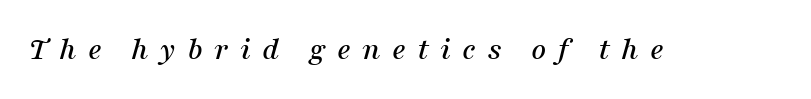
Q: Is the text italic (slanted)? A: Yes, it leans right by about 16 degrees.
Q: Is the typeface a serif or a sans-serif typeface? A: Serif.
Q: Is the text underlined? A: No.
Q: Is the spacing between letters normal or unusually wide? A: Unusually wide.
Q: Width (condensed, normal, or wide)? A: Normal.
Q: Stroke contrast? A: Medium.
Q: x-height? A: Medium.
Q: Monospaced? A: No.
